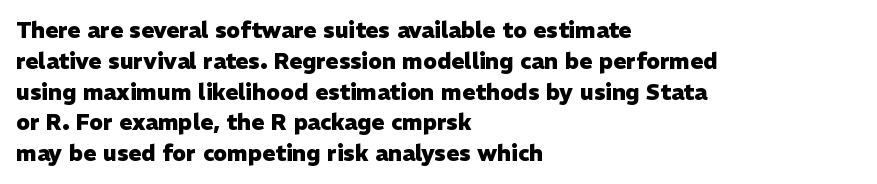
No italicization has been applied; the sample stays upright. The line-height multiplier appears to be the usual default. The face used here has the dense, thick strokes of a bold. Clear beneath every line of the passage. Each word holds together tightly as a unit, with standard inter-letter gaps. The typesetter chose a ragged-right arrangement here.
